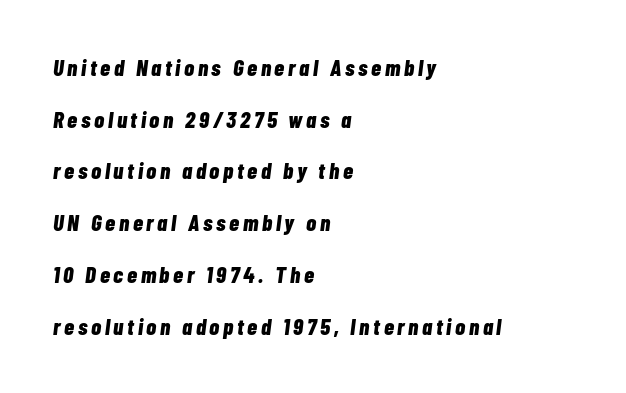
The area under the type is left untouched. The axis of the letterforms is tilted away from vertical. The ragged edge is on the right, which tells us the setting is flush left. Airy leading.
